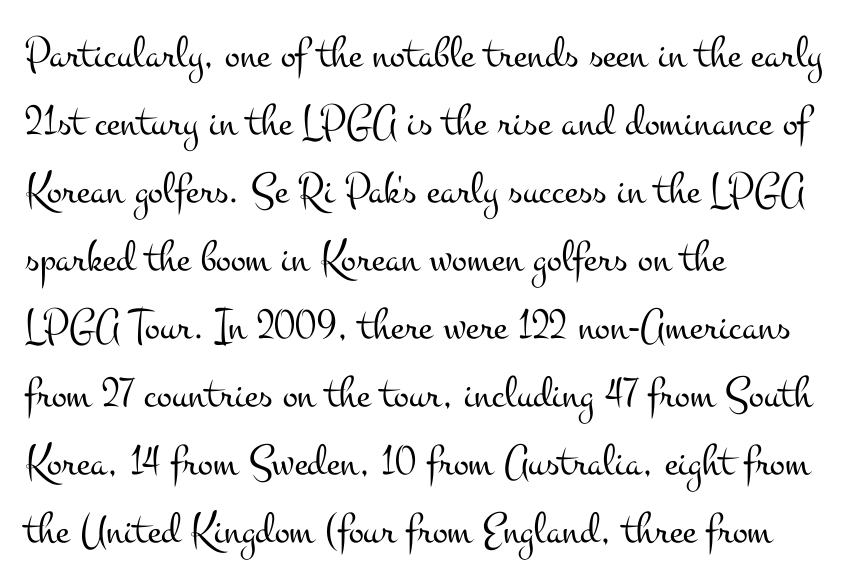
The image shows 45 px light, wide serif type; set left-aligned, normal line spacing (1.51x), normal letter spacing, not underlined; medium stroke contrast and a small x-height.
